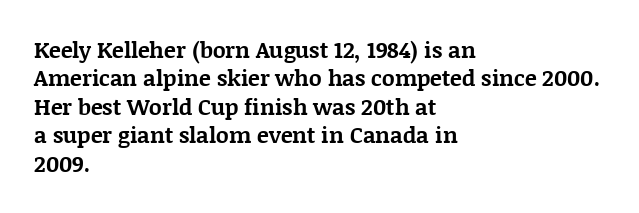
The image shows 22 px bold type, upright; set left-aligned, normal line spacing (1.29x), normal letter spacing, not underlined.
